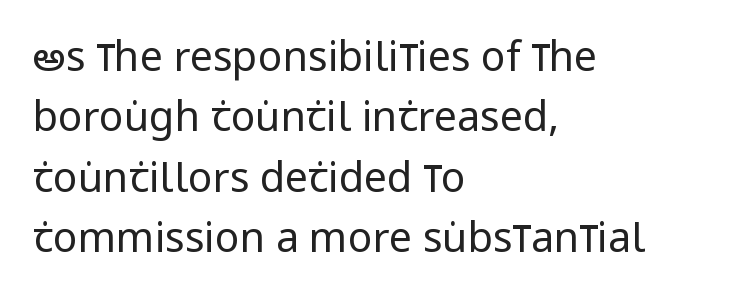
These lines sit exactly where default settings would place them. Spacing verdict: proportional, widths tailored to each character. Each line starts at the same left margin while the right side varies. No extra tracking has been applied to these lines.
